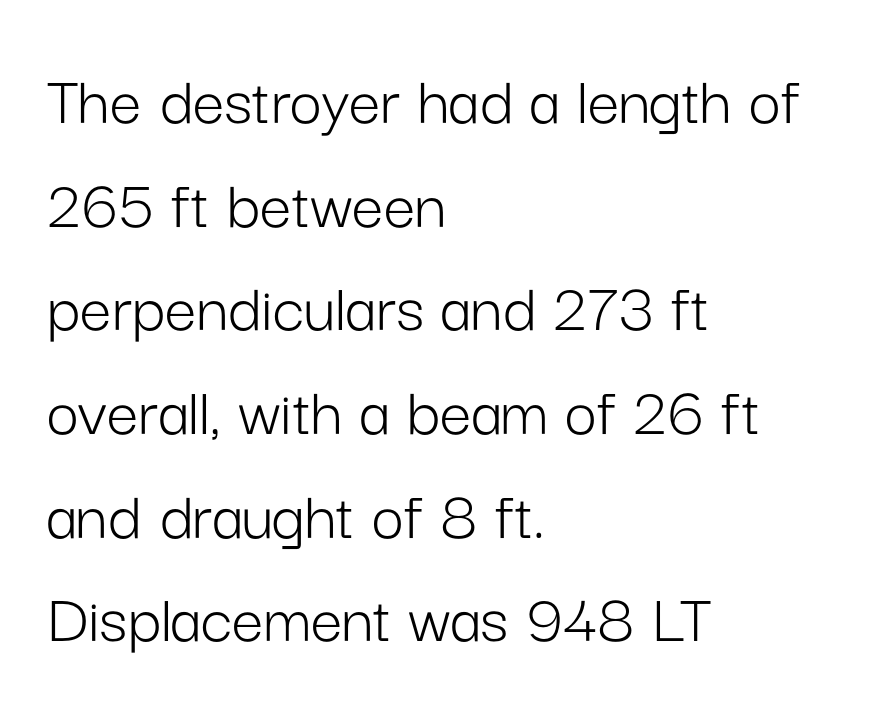
{"serif": "no", "italic": "no", "bold": "no", "weight": "light", "width": "normal", "stroke_contrast": "low", "x_height": "medium", "monospaced": "no", "underline": "no", "align": "left", "line_spacing": "normal", "line_spacing_ratio": 1.46, "letter_spacing": "normal", "letter_spacing_em": 0.0, "glyph_px": 71}
